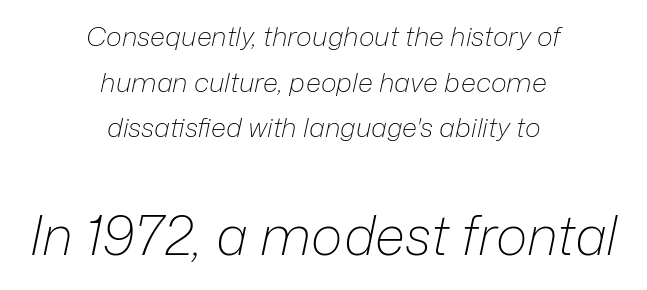
Q: Is the text bold? A: No.
Q: Is the text italic (slanted)? A: Yes, it leans right by about 12 degrees.
Q: Is the text underlined? A: No.
Q: How is the paragraph aligned? A: Centered.
Q: Is the spacing between letters normal or unusually wide? A: Normal.
Q: Is the spacing between lines tight, normal or loose? A: Normal.
Q: Which block of text is set in a larger size, the first (top) or the second (bottom)? A: The second (bottom) one.
Q: Width (condensed, normal, or wide)? A: Normal.
Q: Stroke contrast? A: Low.
Q: x-height? A: Medium.
Q: Monospaced? A: No.
